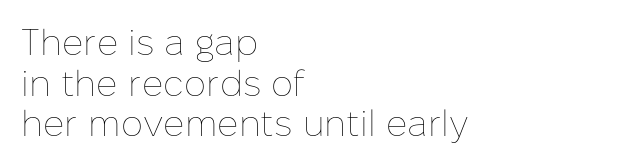
The image shows 37 px thin type, upright; set left-aligned, tight line spacing (1.1x), normal letter spacing, not underlined; low stroke contrast and a medium x-height.
